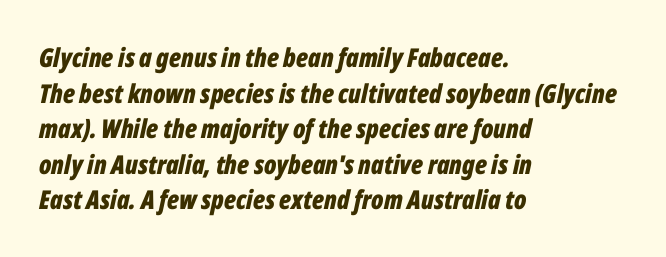
Q: Is the text bold? A: Yes.
Q: Is the text italic (slanted)? A: Yes, it leans right by about 12 degrees.
Q: Is the text underlined? A: No.
Q: How is the paragraph aligned? A: Left-aligned.
Q: Is the spacing between letters normal or unusually wide? A: Normal.
Q: Is the spacing between lines tight, normal or loose? A: Normal.
